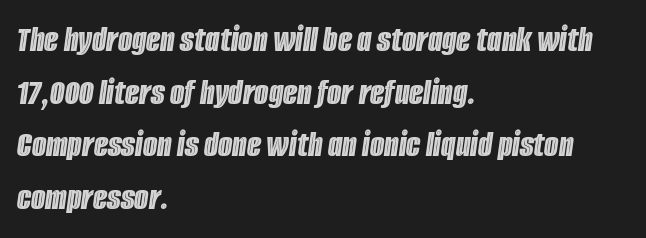
{"italic": "yes", "lean": "right", "slant_degrees": 8, "width": "condensed", "x_height": "large", "monospaced": "no", "underline": "no", "align": "left", "line_spacing": "normal", "line_spacing_ratio": 1.42, "letter_spacing": "normal", "letter_spacing_em": 0.0, "glyph_px": 37}
